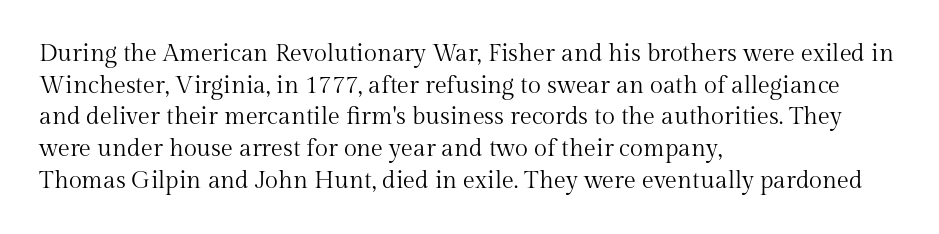
The image shows 24 px text type, upright; set left-aligned, normal line spacing (1.32x), normal letter spacing, not underlined.
